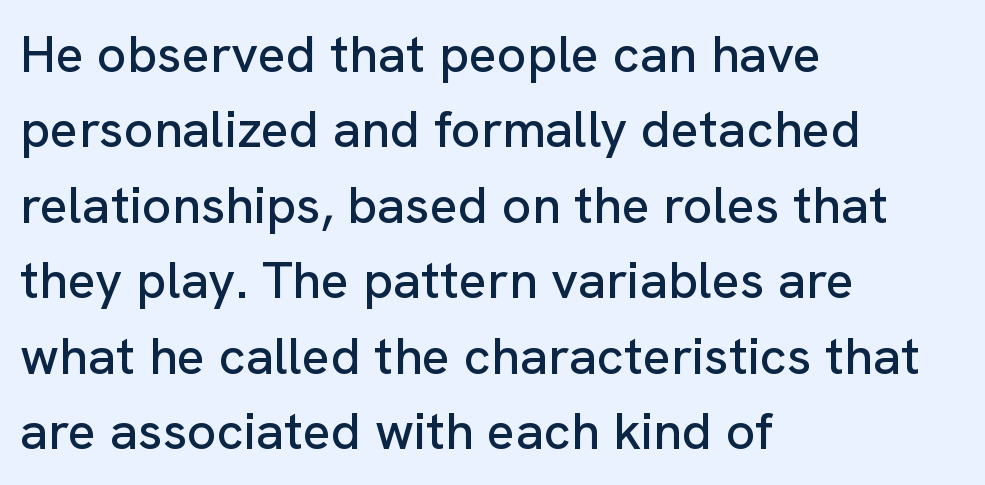
The image shows 52 px sans-serif type, upright; set left-aligned, normal line spacing (1.45x), normal letter spacing, not underlined; low stroke contrast and a medium x-height.
